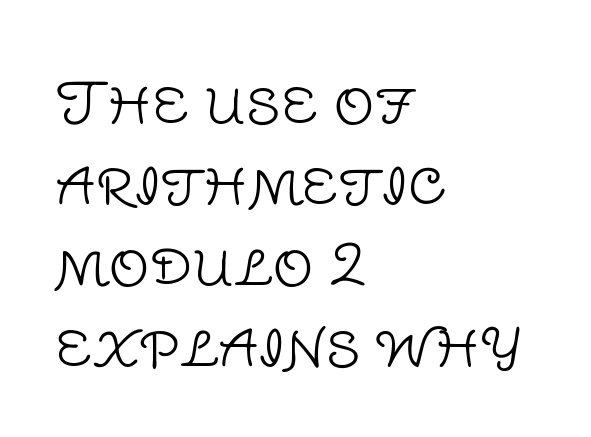
Think of a printed novel: that variable character pitch is what you see here. What stands out about the letter spacing? Nothing — it is the standard amount. To sum up the face: it is a sans, with no serifs. Descender tails drop into unmarked territory. The setting favours the left margin, as ordinary paragraphs usually do.
